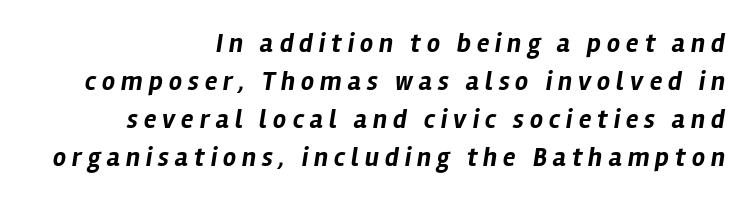
This sample is right-justified, so line beginnings fall wherever the words allow. Honestly, there is no underline to notice here at all. The block of text has a typical density, with ordinary space between rows. The face used here has a pronounced slope to its letters. Words appear elongated and porous because spacing is wide.
